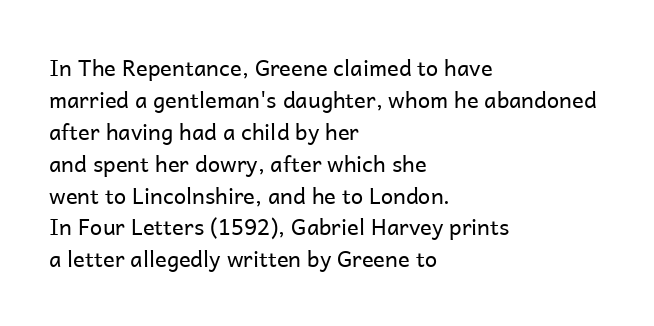
Q: Is the text bold? A: No.
Q: Is the text italic (slanted)? A: No, it is upright.
Q: Is the text underlined? A: No.
Q: How is the paragraph aligned? A: Left-aligned.
Q: Is the spacing between letters normal or unusually wide? A: Normal.
Q: Is the spacing between lines tight, normal or loose? A: Normal.
